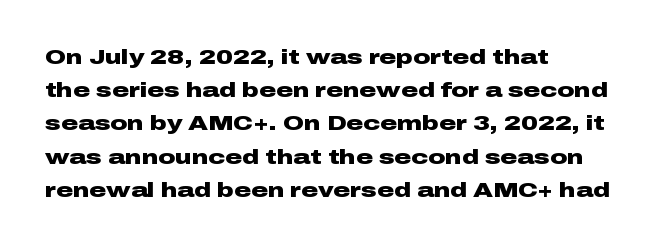
Q: Is the text bold? A: Yes.
Q: Is the text italic (slanted)? A: No, it is upright.
Q: Is the text underlined? A: No.
Q: How is the paragraph aligned? A: Left-aligned.
Q: Is the spacing between letters normal or unusually wide? A: Normal.
Q: Is the spacing between lines tight, normal or loose? A: Normal.
